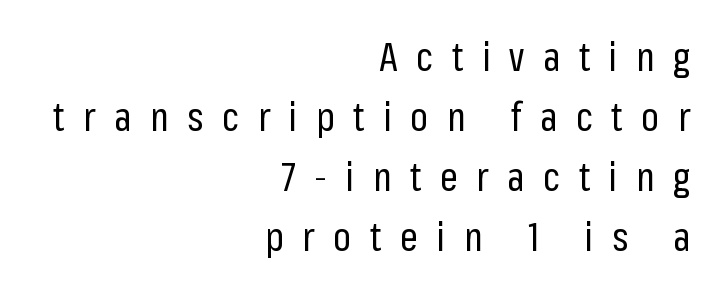
{"serif": "no", "italic": "no", "bold": "no", "weight": "regular", "width": "condensed", "stroke_contrast": "low", "x_height": "medium", "monospaced": "no", "underline": "no", "align": "right", "line_spacing": "normal", "line_spacing_ratio": 1.54, "letter_spacing": "wide", "letter_spacing_em": 0.48, "glyph_px": 39}
